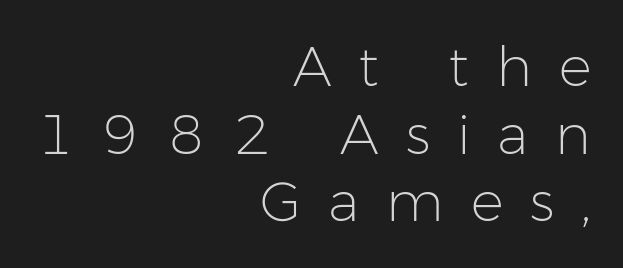
{"serif": "no", "italic": "no", "bold": "no", "weight": "light", "width": "normal", "stroke_contrast": "low", "x_height": "medium", "monospaced": "no", "underline": "no", "align": "right", "line_spacing_ratio": 1.23, "letter_spacing": "wide", "letter_spacing_em": 0.49, "glyph_px": 55}
